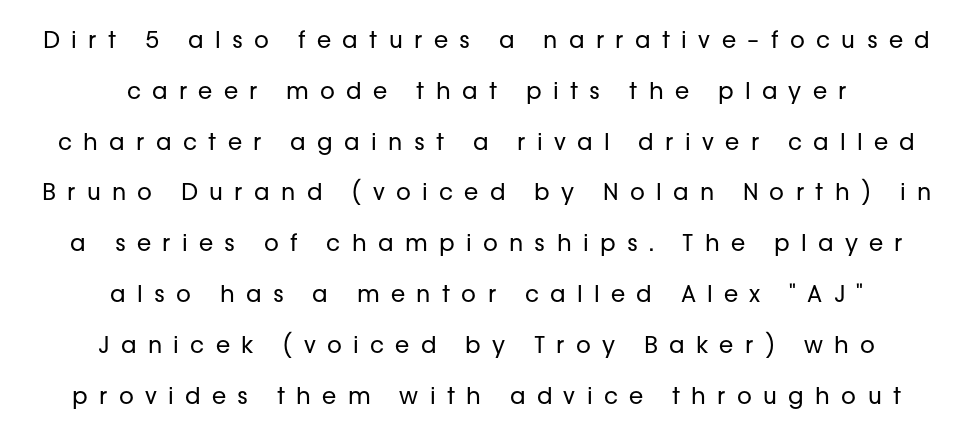
The image shows 23 px text type, upright; set centered, loose line spacing (2.21x), unusually wide letter spacing (+0.49 em), not underlined.
